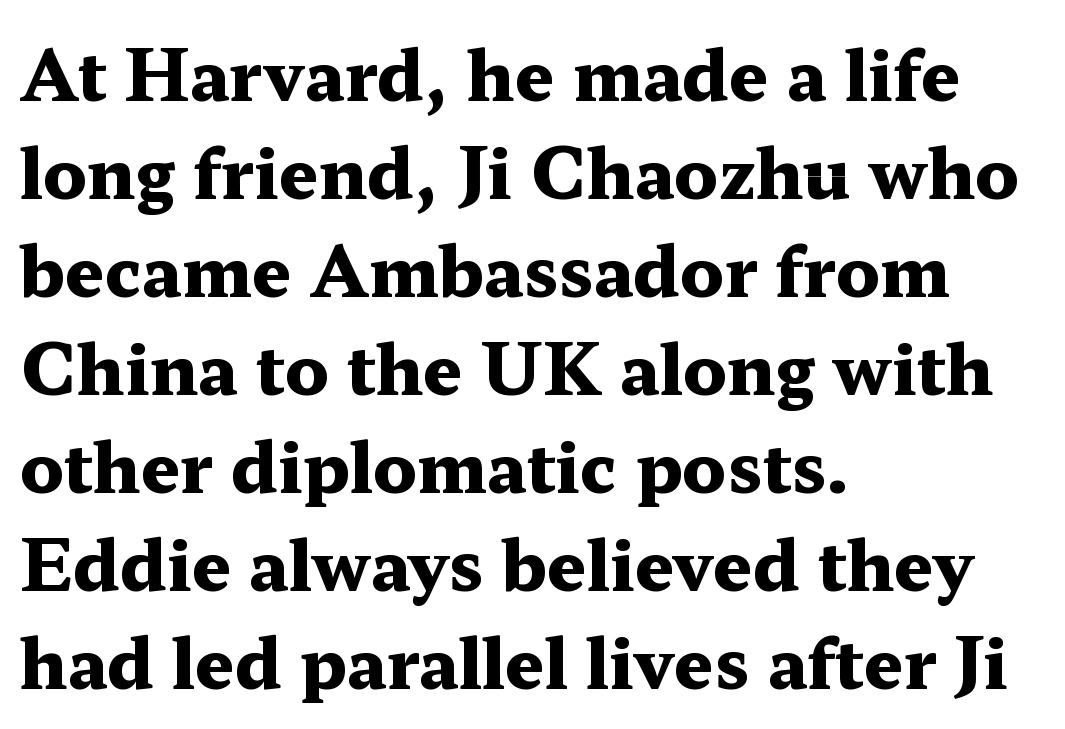
{"serif": "yes", "italic": "no", "bold": "yes", "weight": "heavy", "width": "wide", "stroke_contrast": "medium", "x_height": "medium", "monospaced": "no", "underline": "no", "align": "left", "line_spacing": "normal", "line_spacing_ratio": 1.42, "letter_spacing": "normal", "letter_spacing_em": 0.0, "glyph_px": 69}
